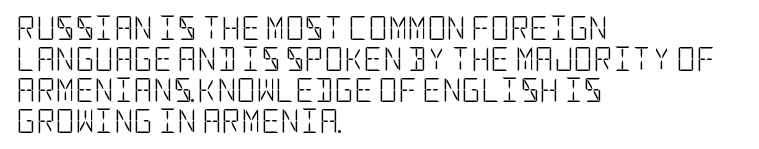
The image shows 24 px text type, upright; set left-aligned, normal line spacing (1.29x), normal letter spacing, not underlined.
